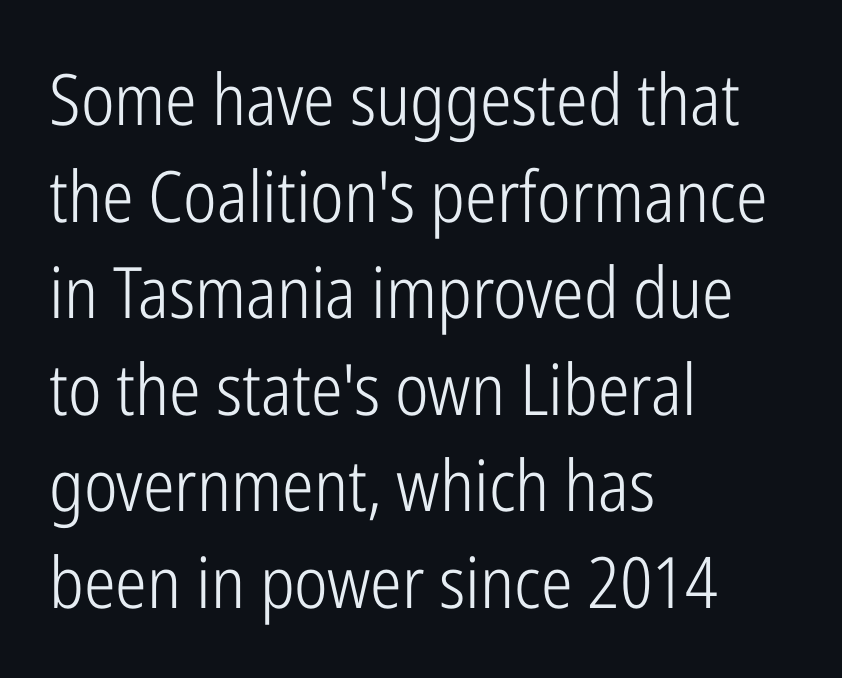
{"serif": "no", "italic": "no", "bold": "no", "weight": "light", "width": "condensed", "stroke_contrast": "low", "x_height": "medium", "monospaced": "no", "underline": "no", "align": "left", "line_spacing": "normal", "line_spacing_ratio": 1.36, "letter_spacing": "normal", "letter_spacing_em": 0.0, "glyph_px": 71}
